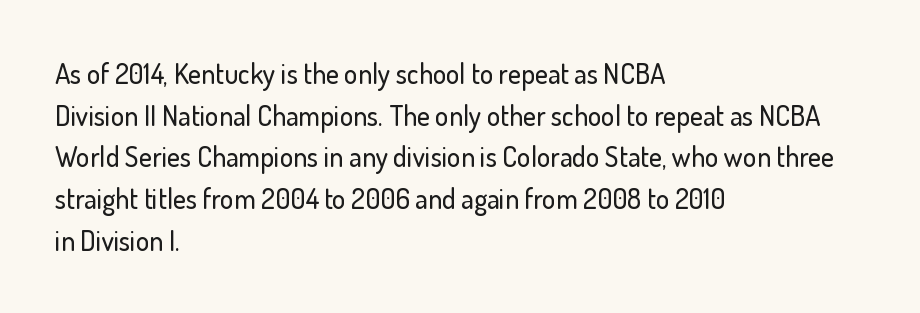
Q: Is the text italic (slanted)? A: No, it is upright.
Q: Is the typeface a serif or a sans-serif typeface? A: Sans-serif.
Q: Is the text underlined? A: No.
Q: How is the paragraph aligned? A: Left-aligned.
Q: Is the spacing between letters normal or unusually wide? A: Normal.
Q: Is the spacing between lines tight, normal or loose? A: Normal.
Q: Width (condensed, normal, or wide)? A: Normal.
Q: Stroke contrast? A: Low.
Q: x-height? A: Small.
Q: Monospaced? A: No.
